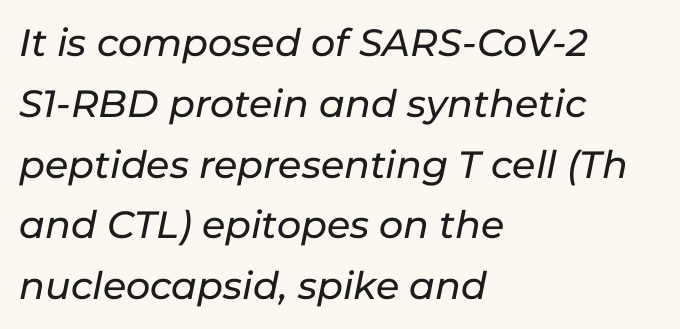
Regarding leading, the lines here are spaced in the standard way. A clean baseline with only descenders dipping below it. This sample uses an oblique cut, with every glyph tilted off the vertical. Letter spacing: default. The face used here is proportionally spaced, like ordinary book or web type. Which margin do the lines hug? The left one — the right edge is uneven.
